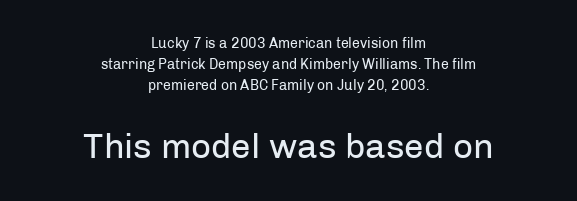
Q: Is the text bold? A: No.
Q: Is the text italic (slanted)? A: No, it is upright.
Q: Is the typeface a serif or a sans-serif typeface? A: Sans-serif.
Q: Is the text underlined? A: No.
Q: How is the paragraph aligned? A: Centered.
Q: Is the spacing between letters normal or unusually wide? A: Normal.
Q: Is the spacing between lines tight, normal or loose? A: Normal.
Q: Which block of text is set in a larger size, the first (top) or the second (bottom)? A: The second (bottom) one.
Q: Width (condensed, normal, or wide)? A: Normal.
Q: Stroke contrast? A: Low.
Q: x-height? A: Medium.
Q: Monospaced? A: No.
